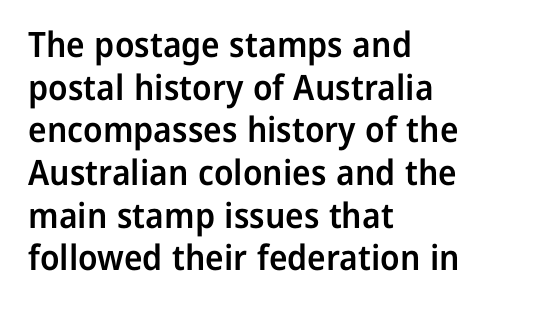
{"serif": "no", "italic": "no", "bold": "semi", "weight": "semibold", "width": "normal", "stroke_contrast": "low", "x_height": "medium", "monospaced": "no", "underline": "no", "align": "left", "line_spacing_ratio": 1.22, "letter_spacing": "normal", "letter_spacing_em": 0.0, "glyph_px": 35}
